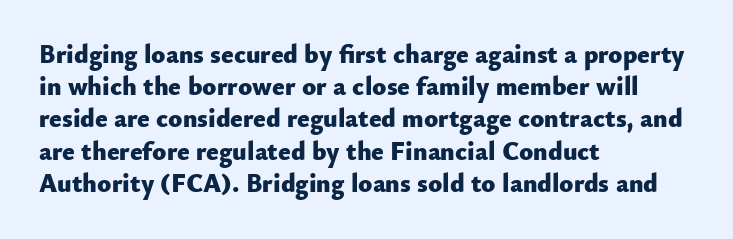
Descenders hang freely into open space. Rendered with straight, roman letterforms. The strokes are fattened all the way to bold. This rendering uses left alignment, leaving the right contour irregular.
